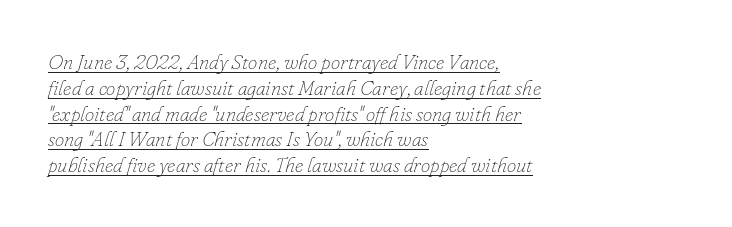
{"italic": "yes", "lean": "right", "slant_degrees": 16, "bold": "no", "underline": "yes", "align": "left", "line_spacing_ratio": 1.23, "letter_spacing": "normal", "letter_spacing_em": 0.0, "glyph_px": 21}
